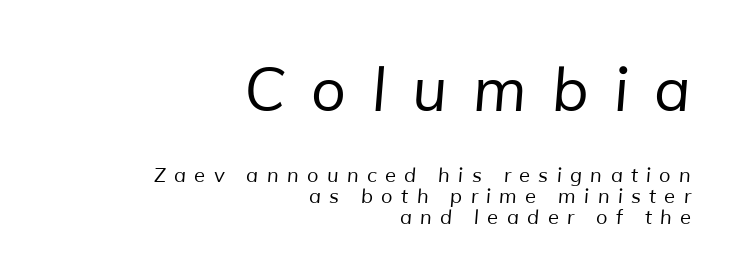
Q: Is the text bold? A: No.
Q: Is the typeface a serif or a sans-serif typeface? A: Sans-serif.
Q: Is the text underlined? A: No.
Q: How is the paragraph aligned? A: Right-aligned.
Q: Is the spacing between letters normal or unusually wide? A: Unusually wide.
Q: Is the spacing between lines tight, normal or loose? A: Tight.
Q: Which block of text is set in a larger size, the first (top) or the second (bottom)? A: The first (top) one.
Q: Width (condensed, normal, or wide)? A: Normal.
Q: Stroke contrast? A: Low.
Q: x-height? A: Medium.
Q: Monospaced? A: No.
